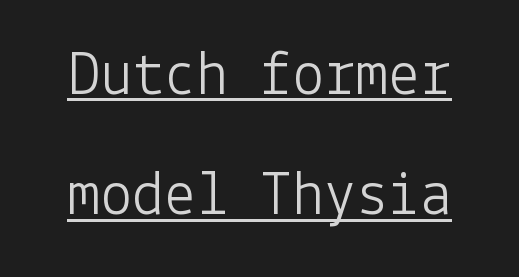
Q: Is the text bold? A: No.
Q: Is the text italic (slanted)? A: No, it is upright.
Q: Is the typeface a serif or a sans-serif typeface? A: Sans-serif.
Q: Is the text underlined? A: Yes.
Q: Is the spacing between letters normal or unusually wide? A: Normal.
Q: Width (condensed, normal, or wide)? A: Normal.
Q: Stroke contrast? A: Low.
Q: x-height? A: Medium.
